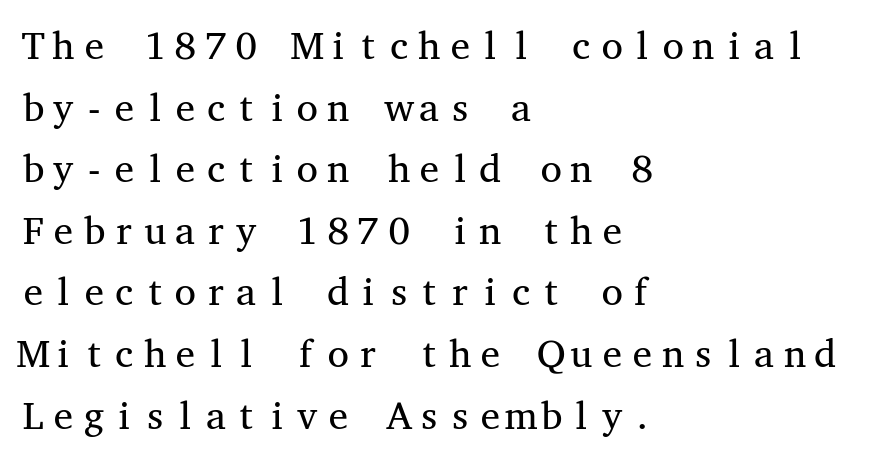
{"serif": "yes", "italic": "no", "bold": "no", "weight": "regular", "width": "wide", "stroke_contrast": "medium", "x_height": "medium", "monospaced": "yes", "underline": "no", "align": "left", "line_spacing": "normal", "line_spacing_ratio": 1.58, "letter_spacing": "normal", "letter_spacing_em": 0.0, "glyph_px": 39}
